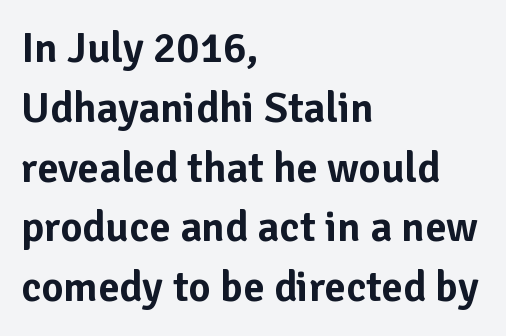
{"serif": "no", "italic": "no", "width": "normal", "stroke_contrast": "low", "x_height": "medium", "monospaced": "no", "underline": "no", "align": "left", "line_spacing": "normal", "line_spacing_ratio": 1.39, "letter_spacing": "normal", "letter_spacing_em": 0.0, "glyph_px": 43}
